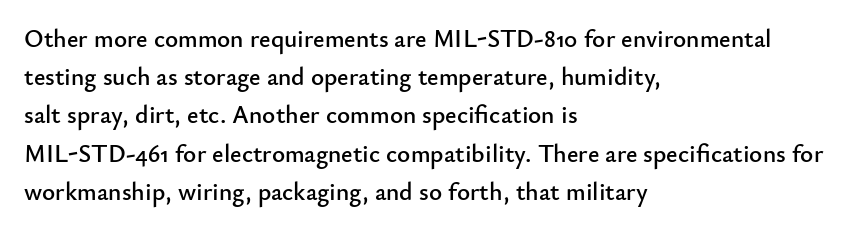
The image shows 25 px text type, upright; set left-aligned, normal line spacing (1.53x), normal letter spacing, not underlined.
